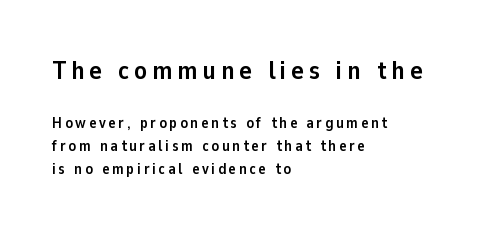
The lettering stays uniformly vertical, giving the passage a roman look. The emphasis by scale lands on block number one, above. This rendering uses left alignment, leaving the right contour irregular. Notice how descenders clear the ascenders below comfortably — that's standard leading.
